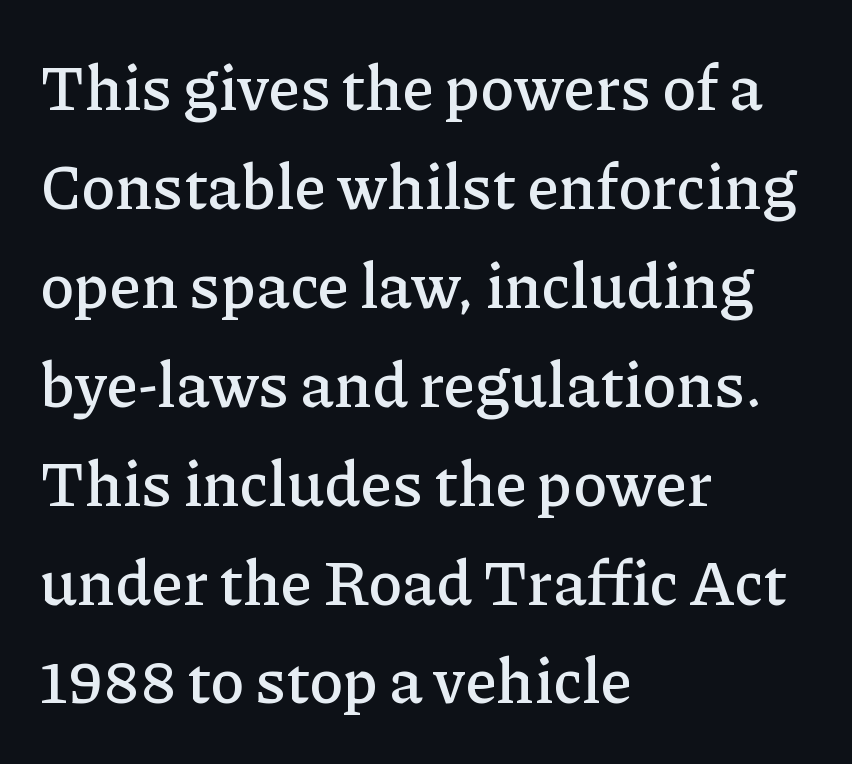
The image shows 63 px serif type, upright; set left-aligned, normal line spacing (1.57x), normal letter spacing, not underlined; low stroke contrast and a medium x-height.
